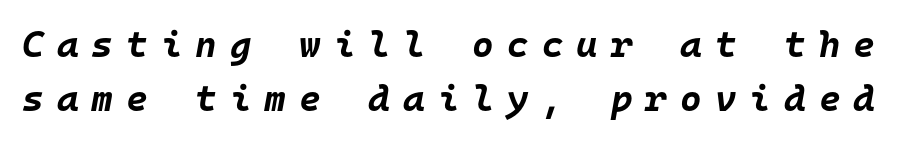
The image shows 37 px bold type, italic (leaning right), monospaced; set normal line spacing (1.47x), unusually wide letter spacing (+0.35 em), not underlined; low stroke contrast and a large x-height.
